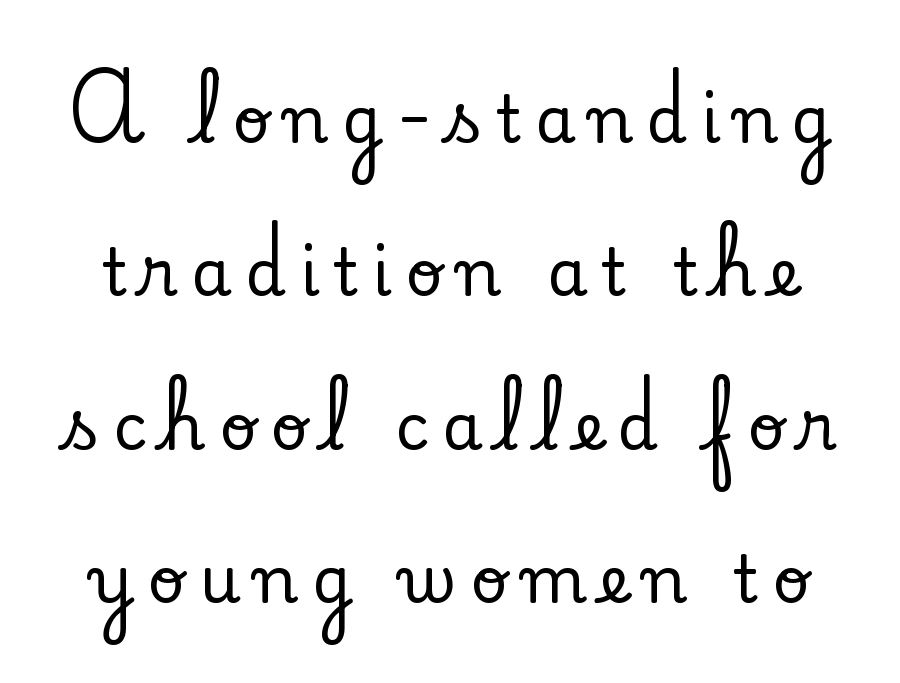
{"serif": "yes", "italic": "no", "width": "normal", "stroke_contrast": "low", "x_height": "small", "monospaced": "no", "underline": "no", "line_spacing": "loose", "line_spacing_ratio": 2.36, "letter_spacing": "wide", "letter_spacing_em": 0.21, "glyph_px": 65}
